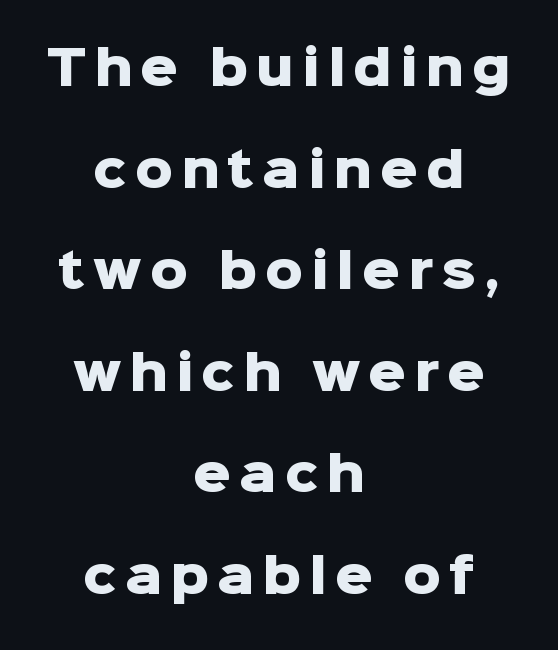
To sum up the face: it is a sans, with no serifs. The passage shown is not underscored anywhere. A full-strength bold gives these letters their thick strokes. Do the characters align in a grid? No, the font is proportional. A centered setting, common on invitations and titles, is used for this passage.
